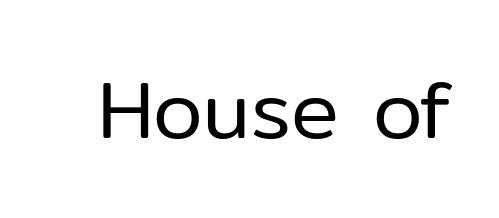
Q: Is the text bold? A: No.
Q: Is the text italic (slanted)? A: No, it is upright.
Q: Is the typeface a serif or a sans-serif typeface? A: Sans-serif.
Q: Is the text underlined? A: No.
Q: Is the spacing between letters normal or unusually wide? A: Normal.
Q: Width (condensed, normal, or wide)? A: Normal.
Q: Stroke contrast? A: Low.
Q: x-height? A: Medium.
Q: Monospaced? A: No.
